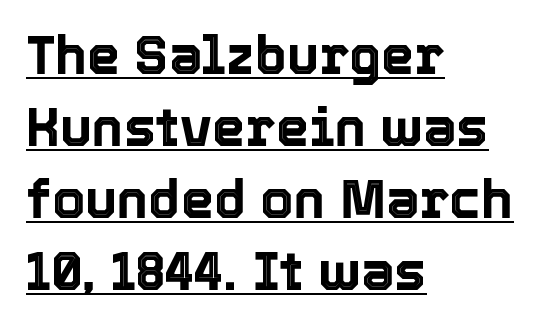
{"italic": "no", "width": "normal", "x_height": "medium", "monospaced": "no", "underline": "yes", "align": "left", "line_spacing": "normal", "line_spacing_ratio": 1.36, "letter_spacing": "normal", "letter_spacing_em": 0.0, "glyph_px": 53}
